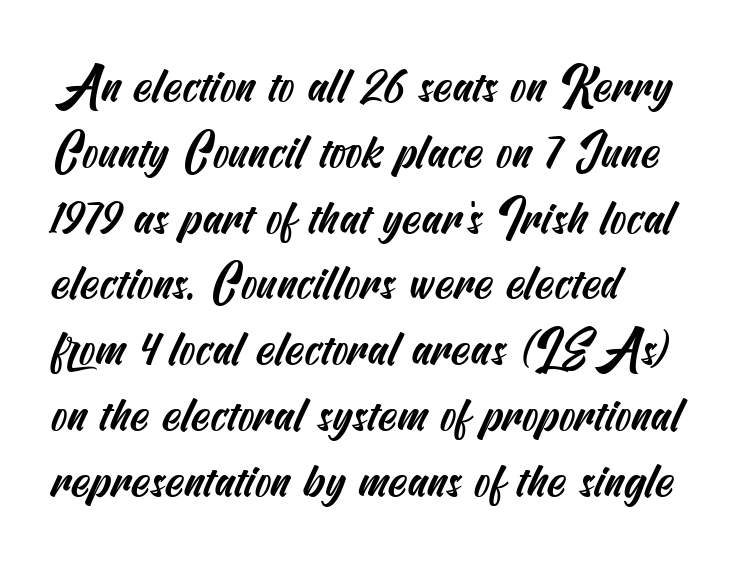
{"serif": "no", "width": "condensed", "stroke_contrast": "medium", "x_height": "small", "underline": "no", "align": "left", "line_spacing": "normal", "line_spacing_ratio": 1.37, "letter_spacing": "normal", "letter_spacing_em": 0.0, "glyph_px": 48}
